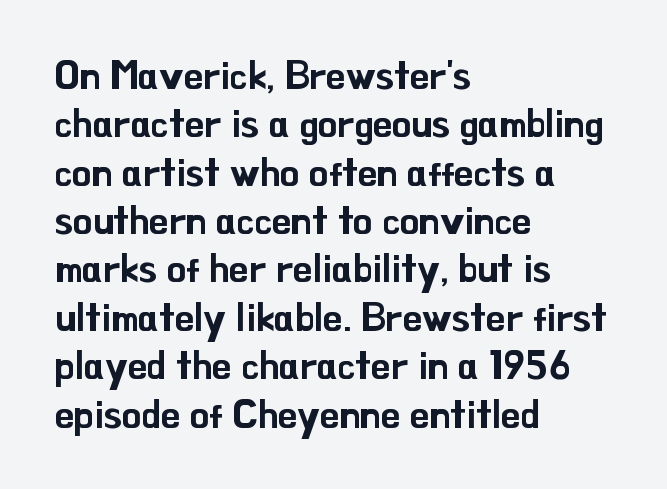
Q: Is the text italic (slanted)? A: No, it is upright.
Q: Is the typeface a serif or a sans-serif typeface? A: Sans-serif.
Q: Is the text underlined? A: No.
Q: How is the paragraph aligned? A: Left-aligned.
Q: Is the spacing between letters normal or unusually wide? A: Normal.
Q: Width (condensed, normal, or wide)? A: Normal.
Q: Stroke contrast? A: Low.
Q: x-height? A: Small.
Q: Monospaced? A: No.
